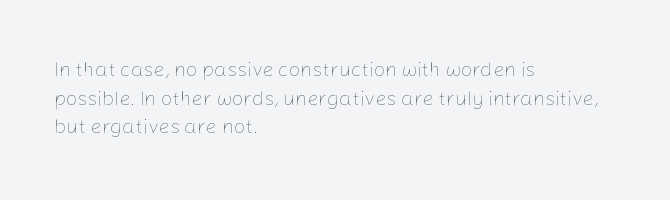
{"italic": "no", "bold": "no", "underline": "no", "align": "left", "line_spacing": "normal", "line_spacing_ratio": 1.43, "letter_spacing": "normal", "letter_spacing_em": 0.0, "glyph_px": 20}
